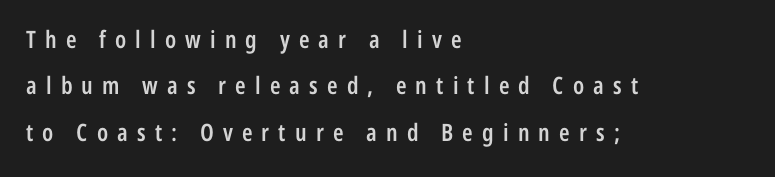
{"italic": "no", "bold": "semi", "underline": "no", "align": "left", "line_spacing": "loose", "line_spacing_ratio": 1.93, "letter_spacing": "wide", "letter_spacing_em": 0.38, "glyph_px": 24}
